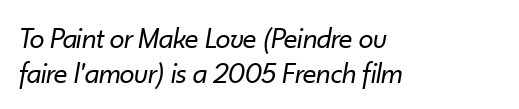
{"italic": "yes", "lean": "right", "slant_degrees": 10, "bold": "no", "weight": "regular", "width": "normal", "stroke_contrast": "low", "x_height": "small", "monospaced": "no", "underline": "no", "align": "left", "line_spacing_ratio": 1.16, "letter_spacing": "normal", "letter_spacing_em": 0.0, "glyph_px": 30}
